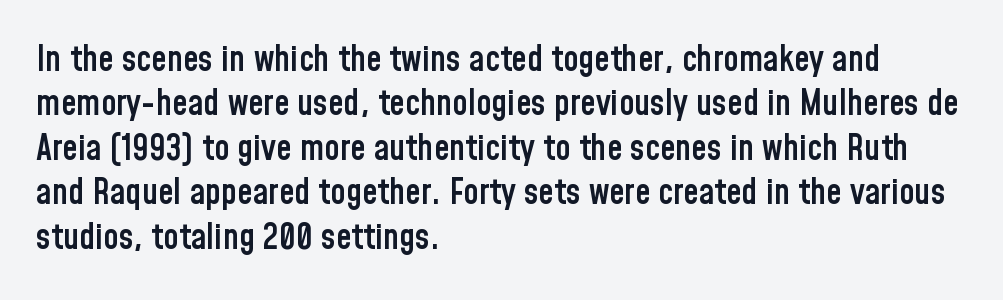
Varying glyph widths throughout — classic text-font behaviour. The typeface chosen for these lines omits serifs. The words here are not underlined. The rendering uses a semibold face; strokes are thickened but not to full bold. Every row of glyphs begins at an identical x-position on the left.
